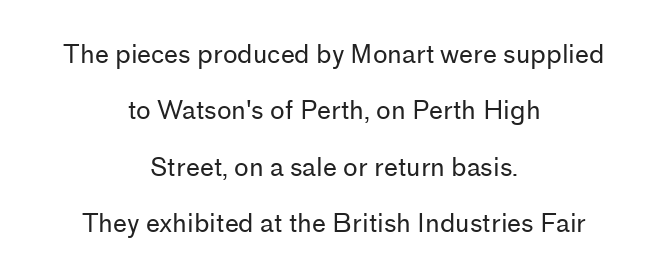
Q: Is the text bold? A: No.
Q: Is the text italic (slanted)? A: No, it is upright.
Q: Is the text underlined? A: No.
Q: How is the paragraph aligned? A: Centered.
Q: Is the spacing between letters normal or unusually wide? A: Normal.
Q: Is the spacing between lines tight, normal or loose? A: Loose.
